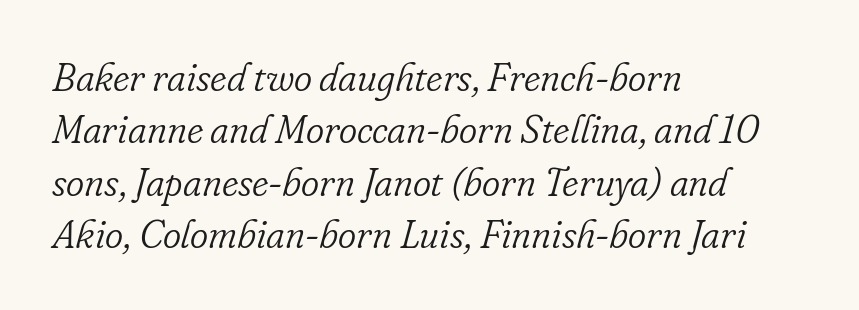
The image shows 39 px light serif type, italic (leaning right); set left-aligned, normal line spacing (1.34x), normal letter spacing, not underlined; low stroke contrast and a small x-height.
